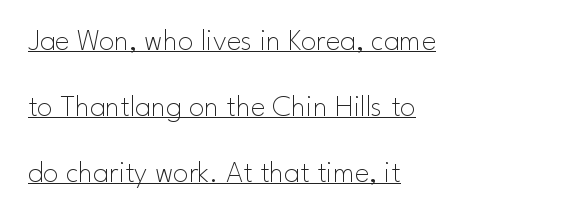
Q: Is the text bold? A: No.
Q: Is the text italic (slanted)? A: No, it is upright.
Q: Is the typeface a serif or a sans-serif typeface? A: Sans-serif.
Q: Is the text underlined? A: Yes.
Q: How is the paragraph aligned? A: Left-aligned.
Q: Is the spacing between letters normal or unusually wide? A: Normal.
Q: Is the spacing between lines tight, normal or loose? A: Loose.
Q: Width (condensed, normal, or wide)? A: Normal.
Q: Stroke contrast? A: Low.
Q: x-height? A: Small.
Q: Monospaced? A: No.
